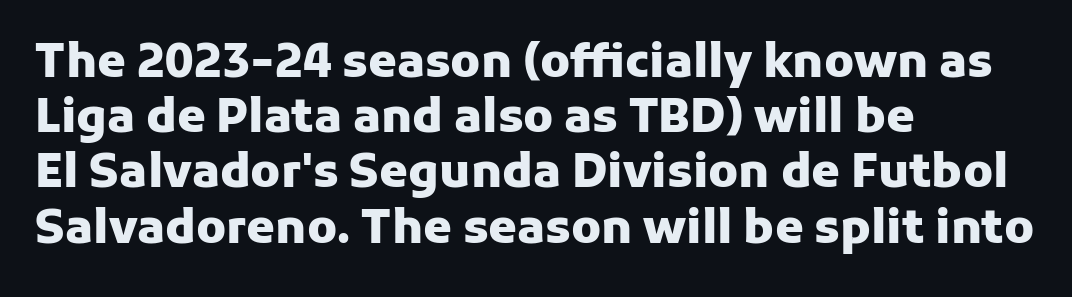
The image shows 46 px heavy sans-serif type, upright; set left-aligned, line spacing 1.2x, normal letter spacing, not underlined; low stroke contrast and a medium x-height.
